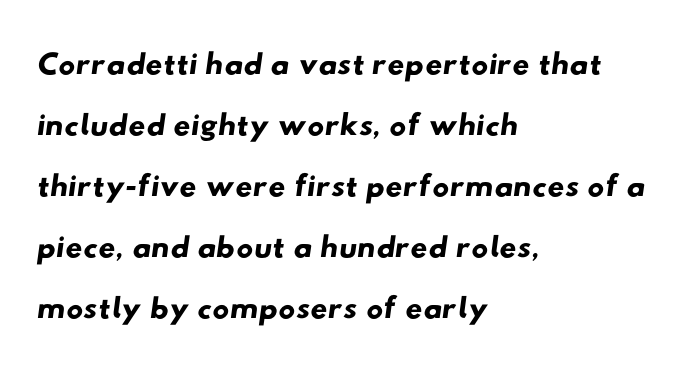
The image shows 47 px wide sans-serif type; set left-aligned, normal line spacing (1.3x), normal letter spacing, not underlined; low stroke contrast and a small x-height.
